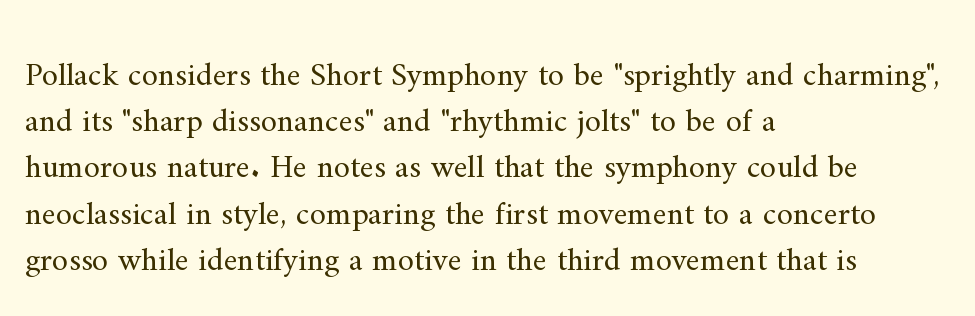
The strip under each line holds only bare page. Letter spacing: default. It's the straight-up-and-down kind of type. Compared with a centered layout, this one pins lines to the left instead. Horizontal bands of white between lines are of average thickness.
